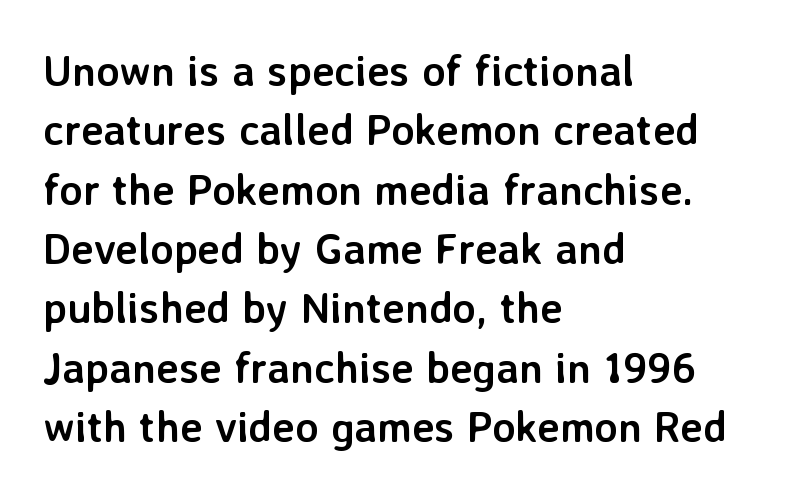
The image shows 43 px semibold sans-serif type, upright; set left-aligned, normal line spacing (1.38x), normal letter spacing, not underlined; low stroke contrast and a medium x-height.
